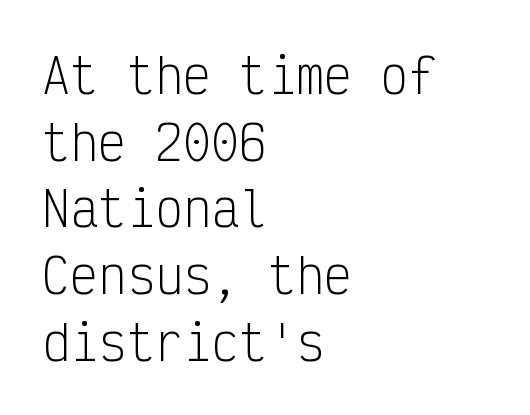
Q: Is the text bold? A: No.
Q: Is the text italic (slanted)? A: No, it is upright.
Q: Is the typeface a serif or a sans-serif typeface? A: Sans-serif.
Q: Is the text underlined? A: No.
Q: How is the paragraph aligned? A: Left-aligned.
Q: Is the spacing between letters normal or unusually wide? A: Normal.
Q: Is the spacing between lines tight, normal or loose? A: Normal.
Q: Width (condensed, normal, or wide)? A: Condensed.
Q: Stroke contrast? A: Low.
Q: x-height? A: Medium.
Q: Monospaced? A: Yes.
